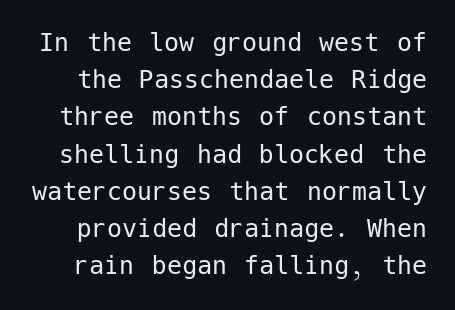
Q: Is the text bold? A: No.
Q: Is the text italic (slanted)? A: No, it is upright.
Q: Is the typeface a serif or a sans-serif typeface? A: Sans-serif.
Q: Is the text underlined? A: No.
Q: Is the spacing between letters normal or unusually wide? A: Normal.
Q: Width (condensed, normal, or wide)? A: Normal.
Q: Stroke contrast? A: Low.
Q: x-height? A: Medium.
